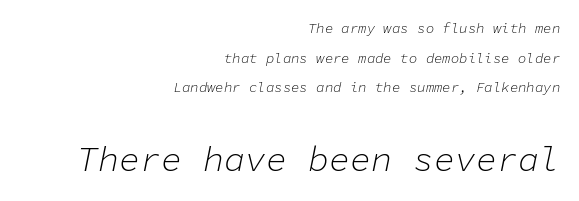
The image shows 35 px light type, italic (leaning right), monospaced; set right-aligned, loose line spacing (2.12x), normal letter spacing, not underlined; the second (bottom) block is 2.5x larger; low stroke contrast and a medium x-height.
